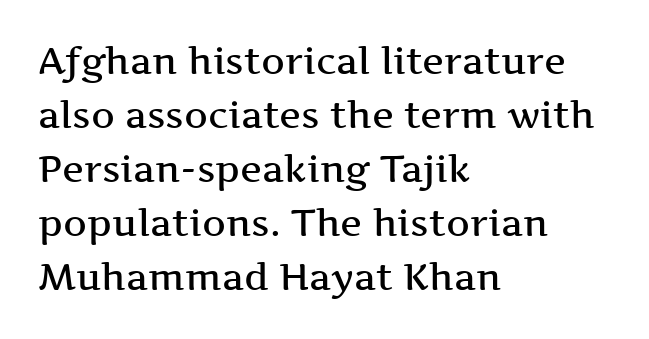
{"serif": "yes", "italic": "no", "bold": "semi", "weight": "semibold", "width": "wide", "stroke_contrast": "medium", "x_height": "medium", "monospaced": "no", "underline": "no", "align": "left", "line_spacing": "normal", "line_spacing_ratio": 1.46, "letter_spacing": "normal", "letter_spacing_em": 0.0, "glyph_px": 37}
